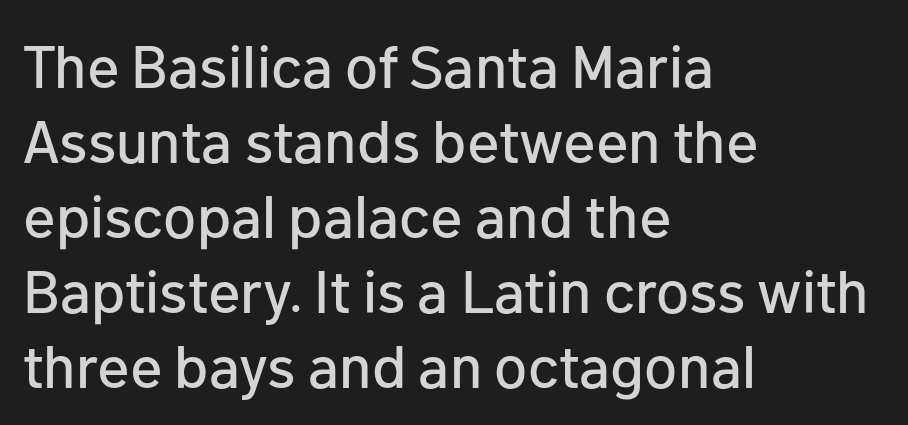
Q: Is the text italic (slanted)? A: No, it is upright.
Q: Is the typeface a serif or a sans-serif typeface? A: Sans-serif.
Q: Is the text underlined? A: No.
Q: How is the paragraph aligned? A: Left-aligned.
Q: Is the spacing between letters normal or unusually wide? A: Normal.
Q: Is the spacing between lines tight, normal or loose? A: Normal.
Q: Width (condensed, normal, or wide)? A: Normal.
Q: Stroke contrast? A: Low.
Q: x-height? A: Medium.
Q: Monospaced? A: No.
